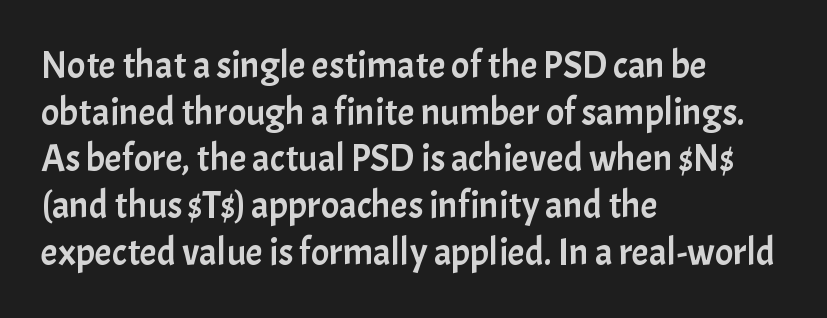
The image shows 38 px sans-serif type, upright; set left-aligned, line spacing 1.23x, normal letter spacing, not underlined; low stroke contrast and a medium x-height.
